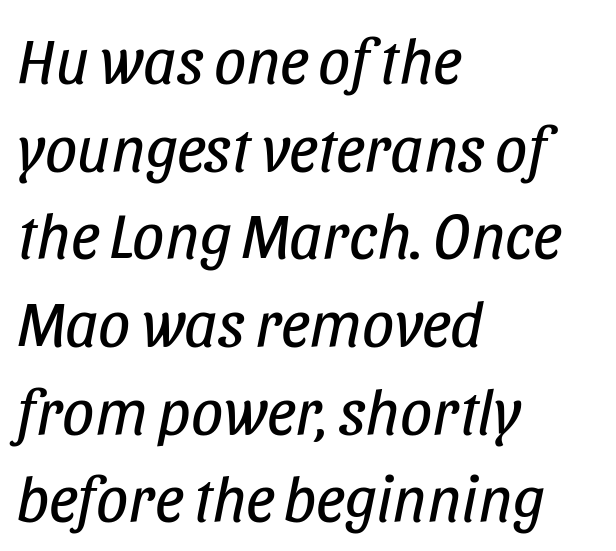
The image shows 64 px regular-weight, condensed type, italic (leaning right); set left-aligned, normal line spacing (1.37x), normal letter spacing, not underlined; low stroke contrast and a large x-height.
